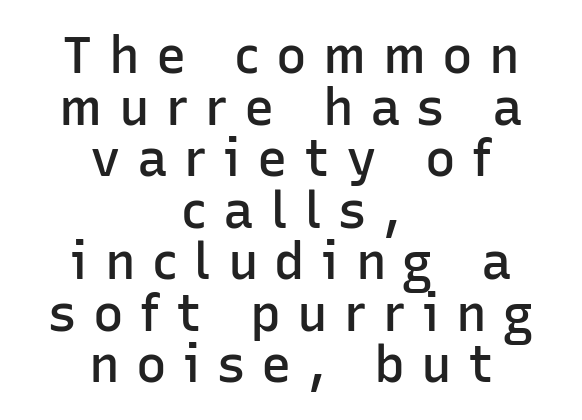
Q: Is the text bold? A: Semi-bold.
Q: Is the text italic (slanted)? A: No, it is upright.
Q: Is the typeface a serif or a sans-serif typeface? A: Sans-serif.
Q: Is the text underlined? A: No.
Q: How is the paragraph aligned? A: Centered.
Q: Is the spacing between letters normal or unusually wide? A: Unusually wide.
Q: Is the spacing between lines tight, normal or loose? A: Tight.
Q: Width (condensed, normal, or wide)? A: Normal.
Q: Stroke contrast? A: Low.
Q: x-height? A: Medium.
Q: Monospaced? A: No.
